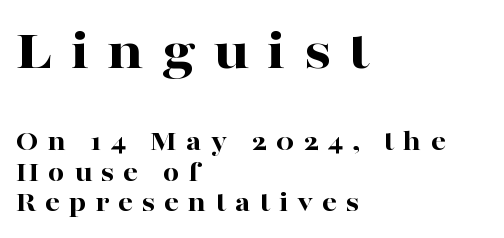
{"serif": "yes", "italic": "no", "bold": "yes", "weight": "bold", "width": "wide", "stroke_contrast": "high", "x_height": "medium", "monospaced": "no", "underline": "no", "align": "left", "line_spacing": "tight", "line_spacing_ratio": 1.06, "letter_spacing": "wide", "letter_spacing_em": 0.31, "larger_block": "first", "size_ratio": 2.0, "glyph_px": 58}
